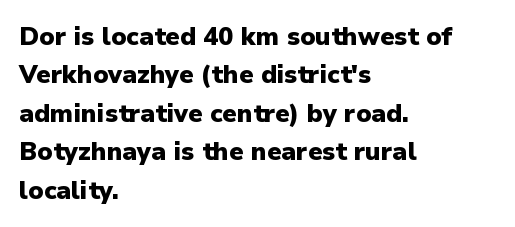
{"italic": "no", "bold": "yes", "underline": "no", "align": "left", "line_spacing": "normal", "line_spacing_ratio": 1.54, "letter_spacing": "normal", "letter_spacing_em": 0.0, "glyph_px": 25}
